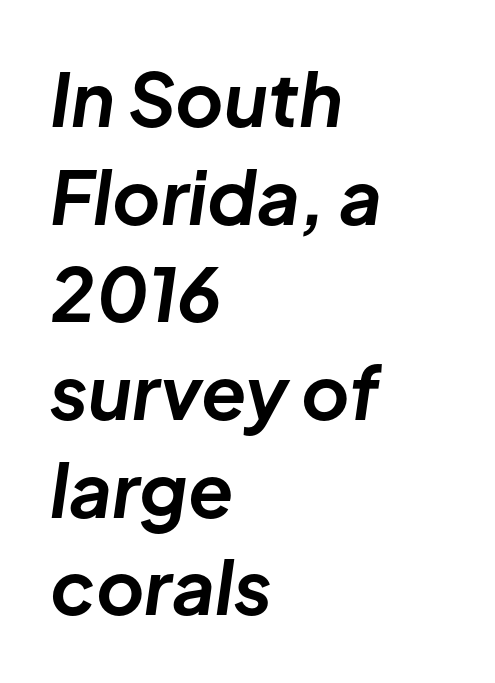
The image shows 74 px bold type, italic (leaning right); set left-aligned, normal line spacing (1.32x), normal letter spacing, not underlined; low stroke contrast and a medium x-height.
